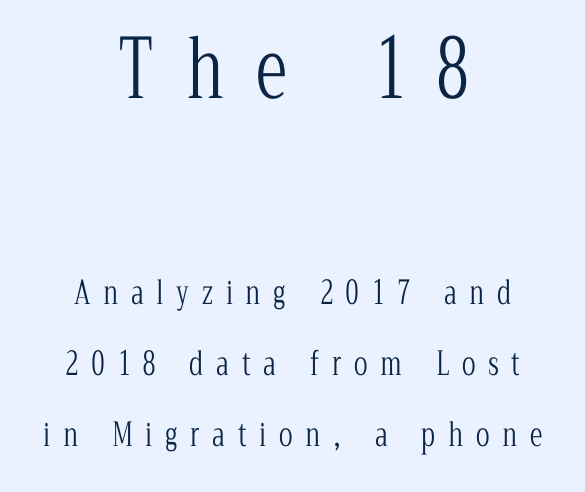
Q: Is the text bold? A: No.
Q: Is the text italic (slanted)? A: No, it is upright.
Q: Is the typeface a serif or a sans-serif typeface? A: Serif.
Q: Is the text underlined? A: No.
Q: How is the paragraph aligned? A: Centered.
Q: Is the spacing between letters normal or unusually wide? A: Unusually wide.
Q: Is the spacing between lines tight, normal or loose? A: Loose.
Q: Which block of text is set in a larger size, the first (top) or the second (bottom)? A: The first (top) one.
Q: Width (condensed, normal, or wide)? A: Condensed.
Q: Stroke contrast? A: Low.
Q: x-height? A: Medium.
Q: Monospaced? A: No.
